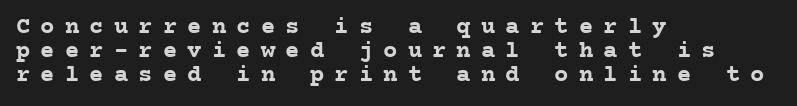
The image shows 24 px bold type, upright; set left-aligned, tight line spacing (1.01x), unusually wide letter spacing (+0.42 em), not underlined.
